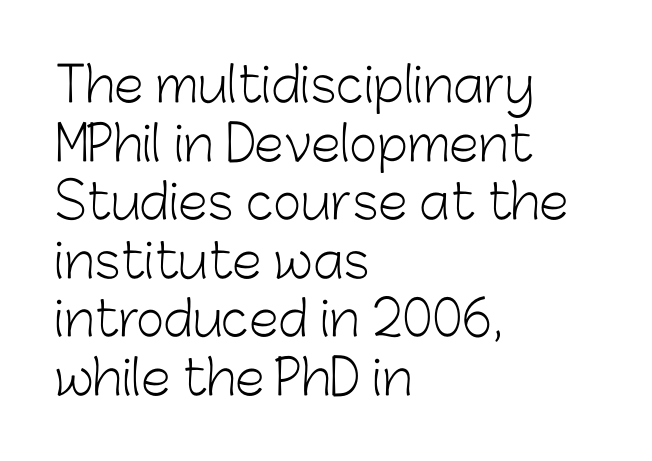
Short note: letters normally spaced. The passage shown is not bold in any degree. Looks like regular typesetting: each glyph gets only the width it needs. A typesetter would label this face a sans.
